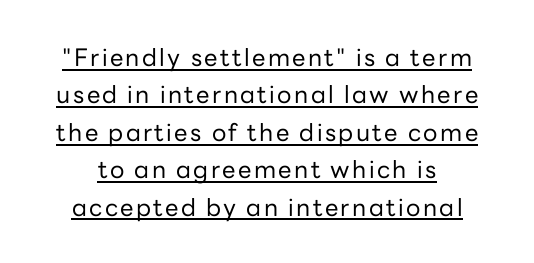
The font's upright variant was chosen for this text. Underlining? Definitely there. This sample keeps an unexceptional amount of space between lines. No chunkiness to these letters — they're not bold.
